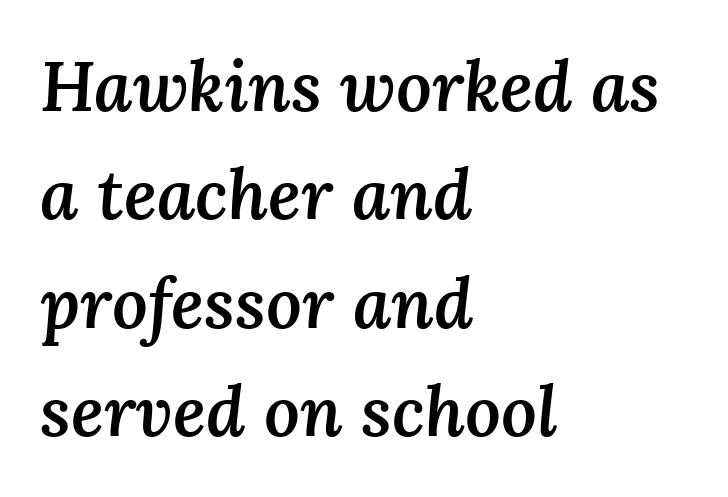
{"italic": "yes", "lean": "right", "slant_degrees": 3, "bold": "semi", "weight": "semibold", "width": "normal", "stroke_contrast": "medium", "x_height": "medium", "monospaced": "no", "underline": "no", "align": "left", "line_spacing": "normal", "line_spacing_ratio": 1.55, "letter_spacing": "normal", "letter_spacing_em": 0.0, "glyph_px": 70}
